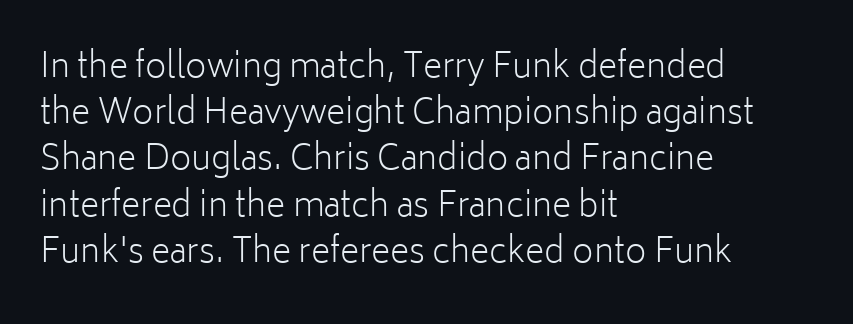
The image shows 33 px light sans-serif type, upright; set left-aligned, normal line spacing (1.4x), normal letter spacing, not underlined; low stroke contrast and a medium x-height.
